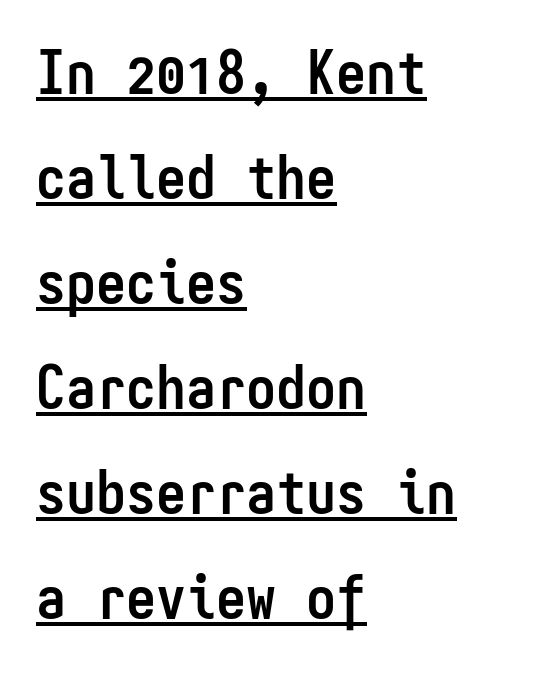
The image shows 60 px semibold, condensed sans-serif type, upright, monospaced; set left-aligned, line spacing 1.75x, normal letter spacing, underlined; low stroke contrast and a medium x-height.
